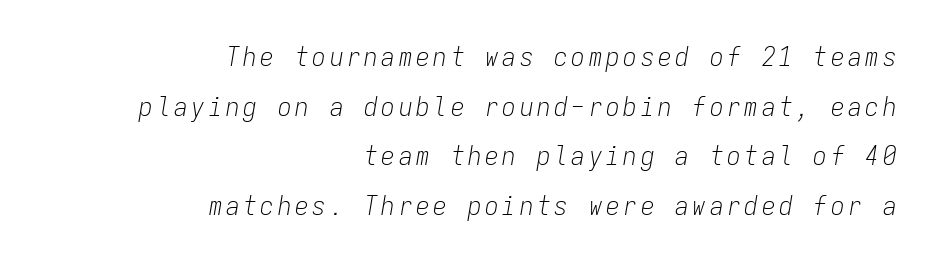
The image shows 27 px text type, italic (leaning right); set right-aligned, line spacing 1.84x, not underlined.
